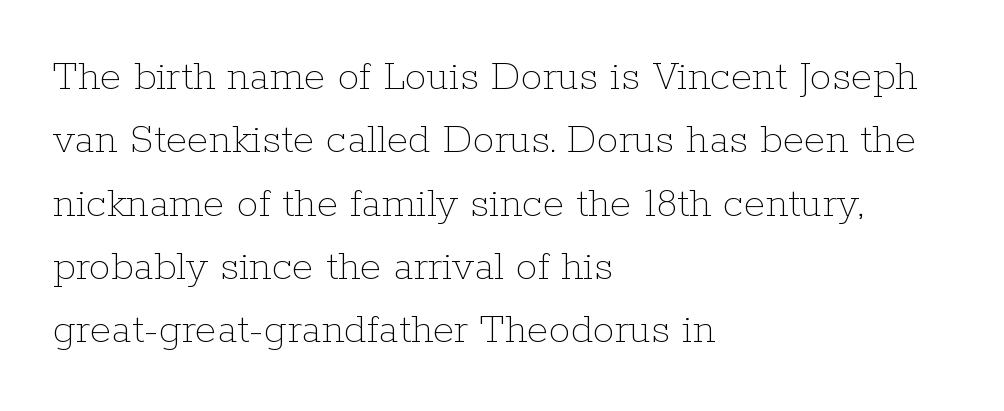
{"italic": "no", "bold": "no", "weight": "thin", "width": "normal", "stroke_contrast": "low", "x_height": "medium", "monospaced": "no", "underline": "no", "align": "left", "line_spacing": "normal", "line_spacing_ratio": 1.44, "letter_spacing": "normal", "letter_spacing_em": 0.0, "glyph_px": 44}
